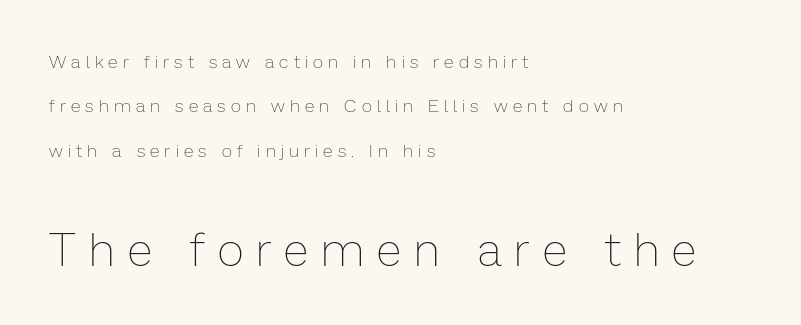
{"italic": "no", "bold": "no", "weight": "thin", "width": "normal", "stroke_contrast": "low", "x_height": "medium", "monospaced": "no", "underline": "no", "align": "left", "line_spacing": "loose", "line_spacing_ratio": 2.46, "letter_spacing": "wide", "letter_spacing_em": 0.29, "larger_block": "second", "size_ratio": 2.56, "glyph_px": 46}
